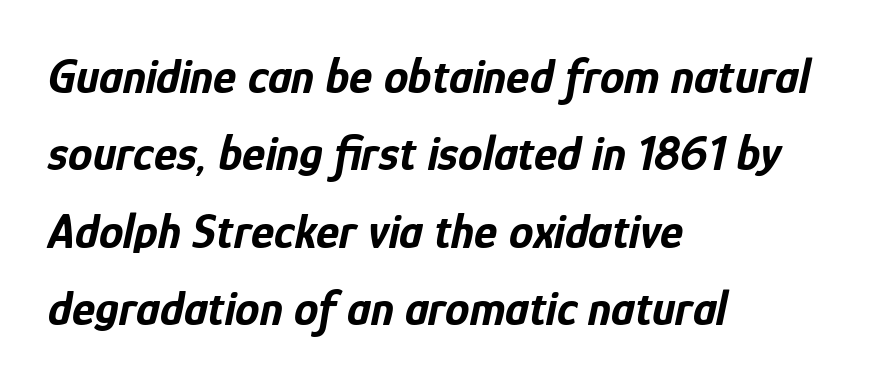
Q: Is the text bold? A: Yes.
Q: Is the text italic (slanted)? A: Yes, it leans right by about 12 degrees.
Q: Is the text underlined? A: No.
Q: How is the paragraph aligned? A: Left-aligned.
Q: Is the spacing between letters normal or unusually wide? A: Normal.
Q: Is the spacing between lines tight, normal or loose? A: Normal.
Q: Width (condensed, normal, or wide)? A: Condensed.
Q: Stroke contrast? A: Low.
Q: x-height? A: Medium.
Q: Monospaced? A: No.
